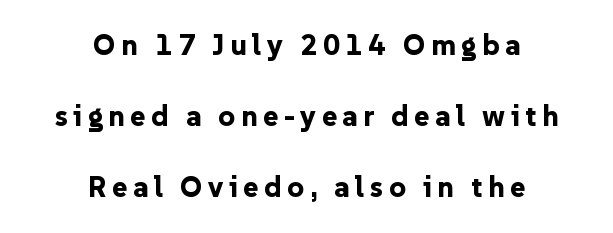
{"serif": "no", "italic": "no", "bold": "yes", "weight": "bold", "width": "normal", "stroke_contrast": "low", "x_height": "medium", "monospaced": "no", "underline": "no", "align": "center", "line_spacing": "loose", "line_spacing_ratio": 2.45, "glyph_px": 29}
